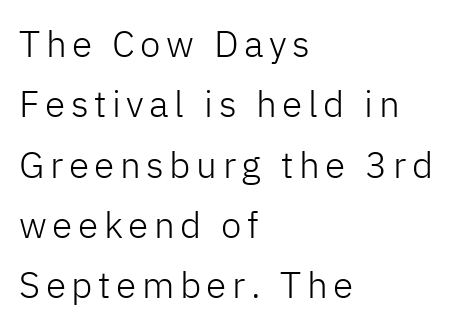
The image shows 37 px light sans-serif type, upright; set left-aligned, normal line spacing (1.63x), not underlined; low stroke contrast and a medium x-height.
